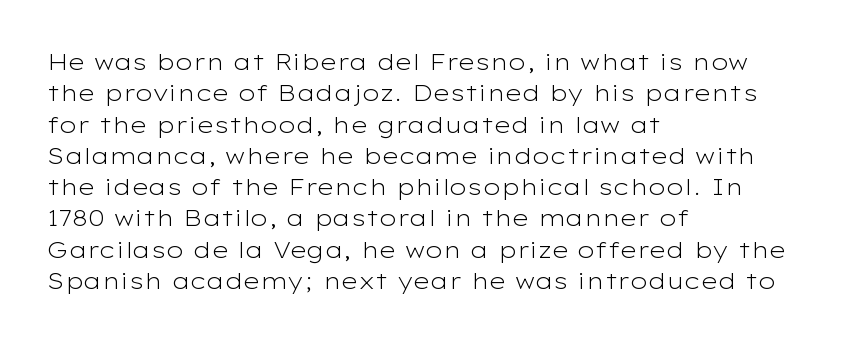
The image shows 23 px text type, upright; set left-aligned, normal line spacing (1.36x), normal letter spacing, not underlined.
